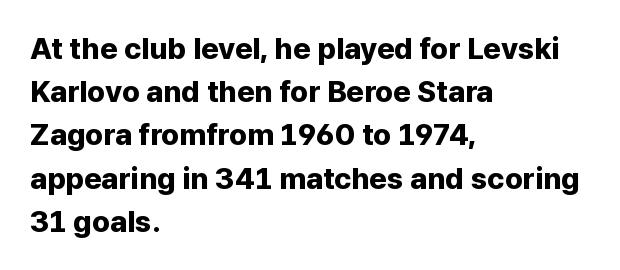
Q: Is the text bold? A: Yes.
Q: Is the text italic (slanted)? A: No, it is upright.
Q: Is the typeface a serif or a sans-serif typeface? A: Sans-serif.
Q: Is the text underlined? A: No.
Q: How is the paragraph aligned? A: Left-aligned.
Q: Is the spacing between letters normal or unusually wide? A: Normal.
Q: Is the spacing between lines tight, normal or loose? A: Normal.
Q: Width (condensed, normal, or wide)? A: Normal.
Q: Stroke contrast? A: Low.
Q: x-height? A: Medium.
Q: Monospaced? A: No.
